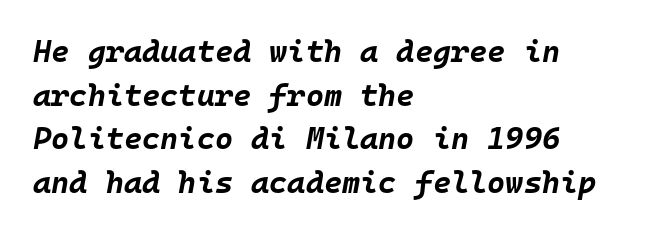
The image shows 31 px bold type, italic (leaning right), monospaced; set left-aligned, normal line spacing (1.41x), normal letter spacing, not underlined; low stroke contrast and a large x-height.
